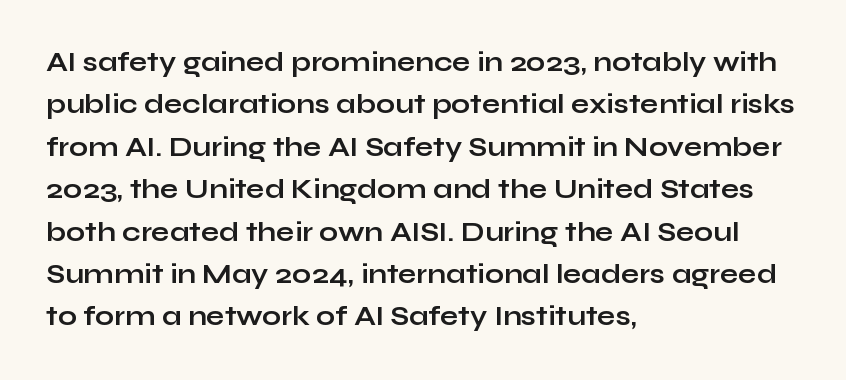
The image shows 27 px bold type, upright; set left-aligned, normal line spacing (1.57x), normal letter spacing, not underlined.
